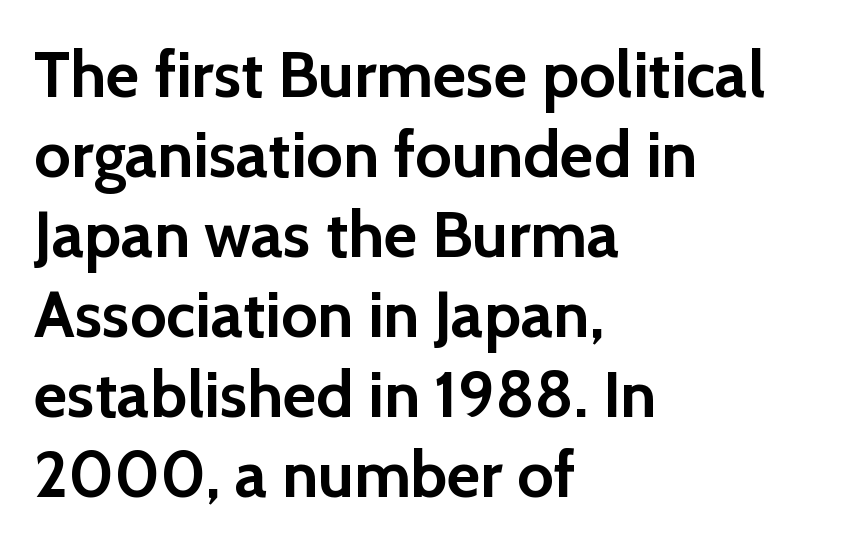
{"serif": "no", "italic": "no", "bold": "yes", "weight": "semibold", "width": "normal", "x_height": "medium", "monospaced": "no", "underline": "no", "align": "left", "line_spacing_ratio": 1.23, "letter_spacing": "normal", "letter_spacing_em": 0.0, "glyph_px": 65}
